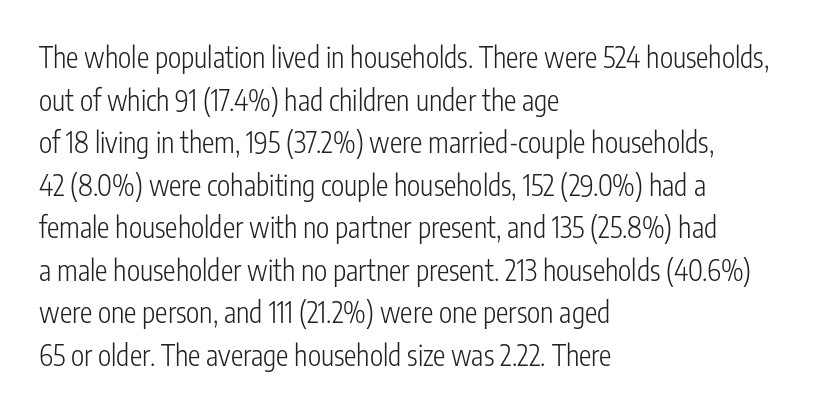
The image shows 28 px light, condensed sans-serif type, upright; set left-aligned, normal line spacing (1.52x), normal letter spacing, not underlined; low stroke contrast and a medium x-height.
